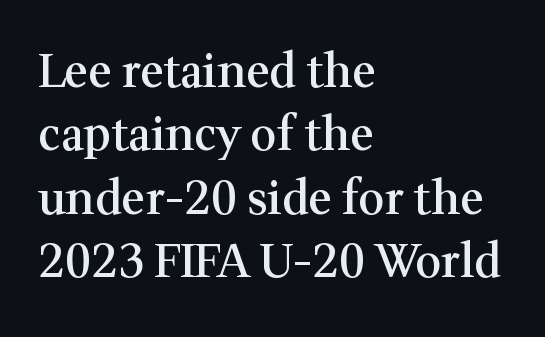
{"serif": "yes", "italic": "no", "bold": "semi", "weight": "semibold", "width": "normal", "stroke_contrast": "medium", "x_height": "medium", "monospaced": "no", "underline": "no", "align": "left", "line_spacing": "normal", "line_spacing_ratio": 1.38, "letter_spacing": "normal", "letter_spacing_em": 0.0, "glyph_px": 46}
